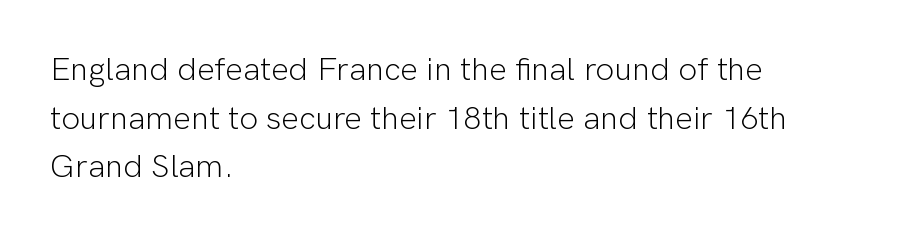
The image shows 33 px light sans-serif type, upright; set left-aligned, normal line spacing (1.47x), normal letter spacing, not underlined; low stroke contrast and a medium x-height.
